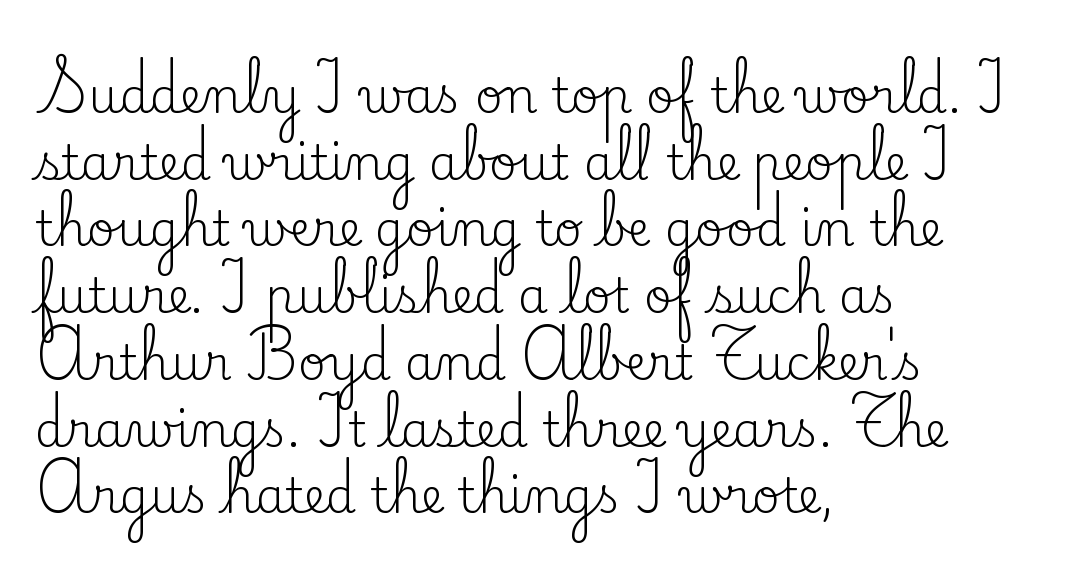
{"italic": "no", "bold": "no", "weight": "regular", "width": "normal", "stroke_contrast": "low", "x_height": "small", "monospaced": "no", "underline": "no", "align": "left", "line_spacing": "normal", "line_spacing_ratio": 1.39, "letter_spacing": "normal", "letter_spacing_em": 0.0, "glyph_px": 48}
